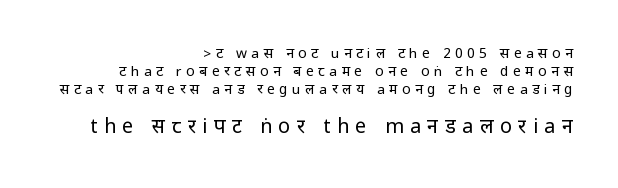
{"italic": "no", "bold": "no", "underline": "no", "align": "right", "line_spacing": "normal", "line_spacing_ratio": 1.27, "letter_spacing": "wide", "letter_spacing_em": 0.32, "larger_block": "second", "size_ratio": 1.43, "glyph_px": 20}
